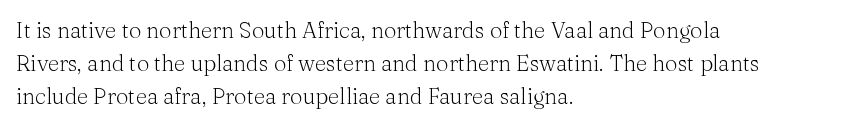
Descender tails drop into unmarked territory. Vertically, the passage feels balanced, rows spaced as you'd expect. The typesetter chose a ragged-right arrangement here. The typography opts for an upright posture over an oblique one. The rendering keeps characters at their native spacing. Stroke mass is kept to a normal reading level or below.
